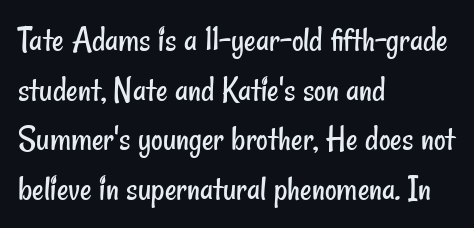
This sample has the flowing, uneven cadence of proportional lettering. These lines are composed in type without serifs. Observe the ordinary spacing: letters are neighbours, not strangers. The words here are not underlined.
